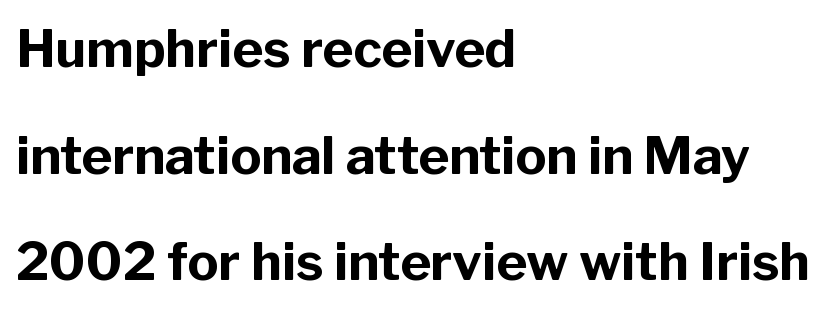
{"serif": "no", "italic": "no", "bold": "yes", "weight": "bold", "width": "normal", "stroke_contrast": "low", "x_height": "medium", "monospaced": "no", "underline": "no", "align": "left", "line_spacing": "loose", "line_spacing_ratio": 2.05, "letter_spacing": "normal", "letter_spacing_em": 0.0, "glyph_px": 52}
